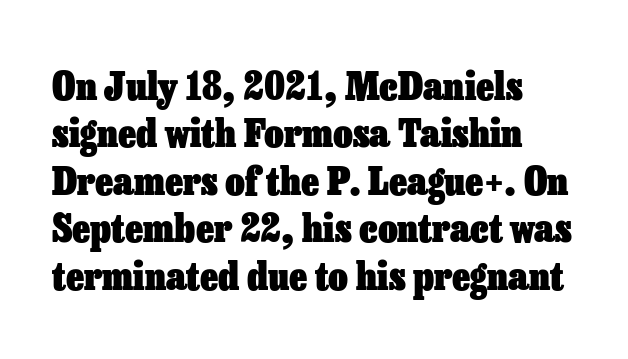
The image shows 38 px heavy type, upright; set left-aligned, normal line spacing (1.25x), normal letter spacing, not underlined; low stroke contrast and a medium x-height.
